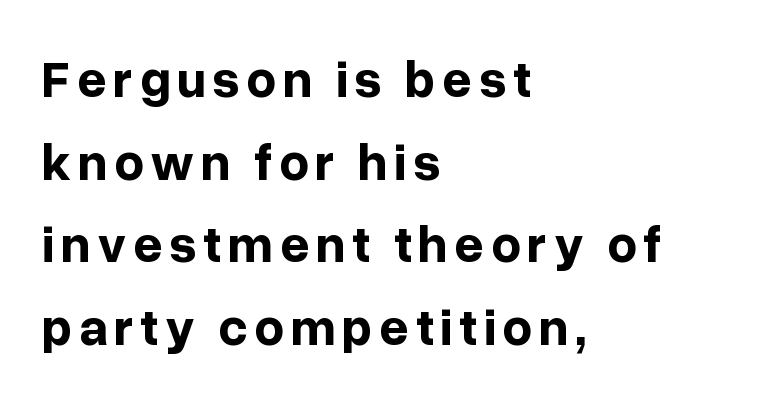
The image shows 52 px bold sans-serif type, upright; set left-aligned, normal line spacing (1.59x), not underlined; low stroke contrast and a medium x-height.
